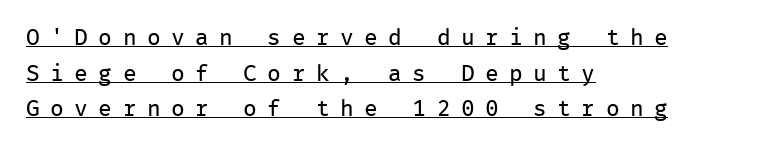
{"italic": "no", "bold": "no", "underline": "yes", "align": "left", "line_spacing": "normal", "line_spacing_ratio": 1.55, "letter_spacing": "wide", "letter_spacing_em": 0.45, "glyph_px": 23}
